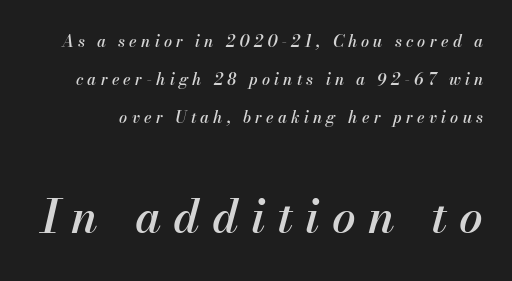
The image shows 47 px text type, italic (leaning right); set loose line spacing (2.36x), unusually wide letter spacing (+0.26 em), not underlined; the second (bottom) block is 2.94x larger; medium stroke contrast and a small x-height.
